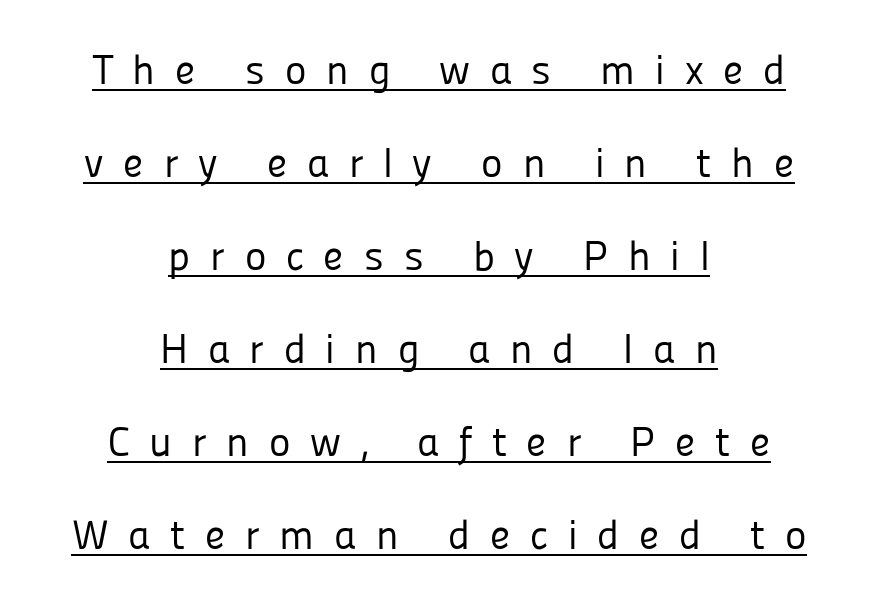
The image shows 41 px regular-weight sans-serif type, upright; set centered, loose line spacing (2.27x), unusually wide letter spacing (+0.48 em), underlined; low stroke contrast and a medium x-height.
